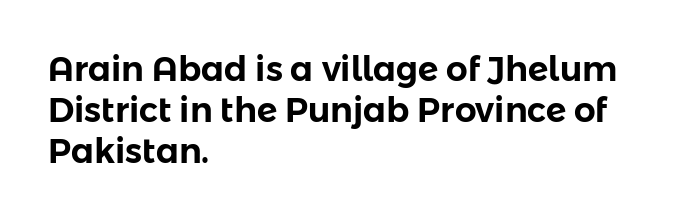
The image shows 34 px sans-serif type, upright; set left-aligned, line spacing 1.21x, normal letter spacing, not underlined; low stroke contrast and a medium x-height.
